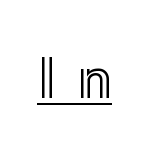
{"italic": "no", "width": "normal", "x_height": "medium", "monospaced": "no", "underline": "yes", "letter_spacing": "wide", "letter_spacing_em": 0.39, "glyph_px": 52}
